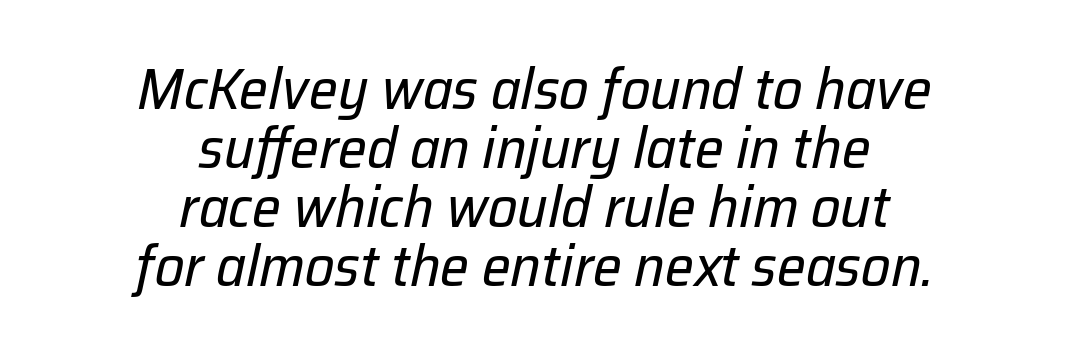
{"italic": "yes", "lean": "right", "slant_degrees": 12, "bold": "no", "weight": "regular", "width": "normal", "stroke_contrast": "low", "x_height": "medium", "monospaced": "no", "underline": "no", "align": "center", "line_spacing": "tight", "line_spacing_ratio": 1.02, "letter_spacing": "normal", "letter_spacing_em": 0.0, "glyph_px": 58}
